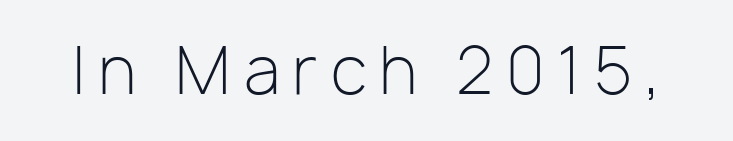
The image shows 64 px light sans-serif type, upright; set unusually wide letter spacing (+0.2 em), not underlined; low stroke contrast and a medium x-height.
